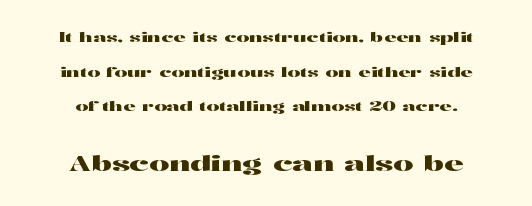
{"italic": "no", "underline": "no", "align": "center", "line_spacing": "loose", "line_spacing_ratio": 2.47, "letter_spacing": "normal", "letter_spacing_em": 0.0, "larger_block": "second", "size_ratio": 1.57, "glyph_px": 22}
